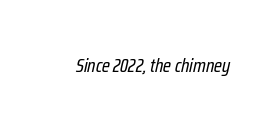
Q: Is the text bold? A: No.
Q: Is the text italic (slanted)? A: Yes, it leans right by about 12 degrees.
Q: Is the text underlined? A: No.
Q: Is the spacing between letters normal or unusually wide? A: Normal.
